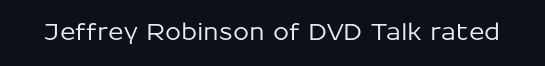
The image shows 23 px text type, upright; set normal letter spacing, not underlined.
